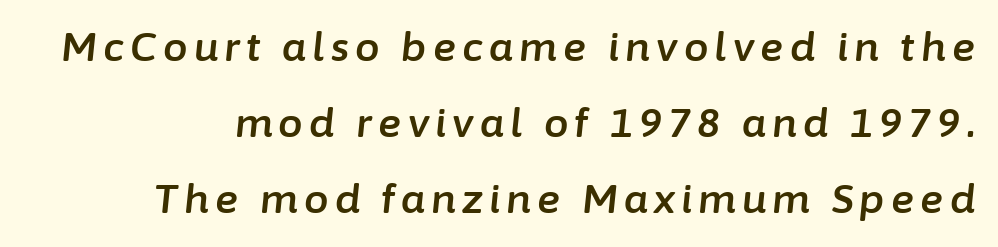
There's an unmistakable incline to the writing here. Character widths vary here, with narrow letters taking less room than wide ones. The words here are not underlined. Whoever set this chose breathing room over compactness in the vertical rhythm.
